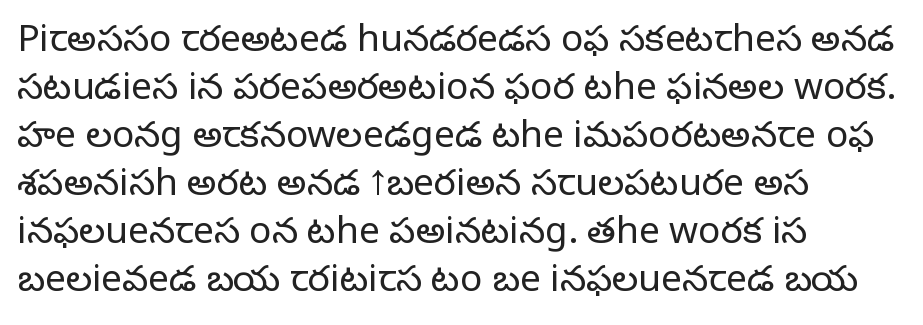
{"serif": "no", "italic": "no", "bold": "no", "weight": "light", "width": "normal", "stroke_contrast": "low", "x_height": "medium", "monospaced": "no", "underline": "no", "align": "left", "line_spacing": "normal", "line_spacing_ratio": 1.3, "letter_spacing": "normal", "letter_spacing_em": 0.0, "glyph_px": 37}
